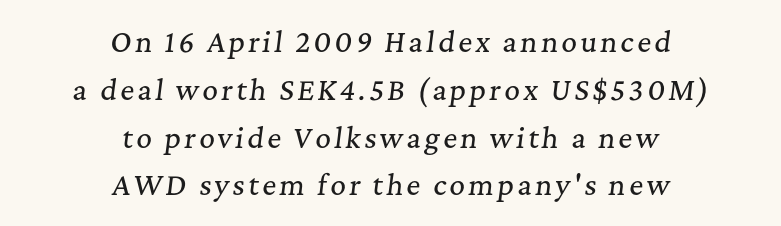
{"italic": "yes", "lean": "right", "slant_degrees": 7, "underline": "no", "align": "center", "line_spacing_ratio": 1.77, "glyph_px": 27}
